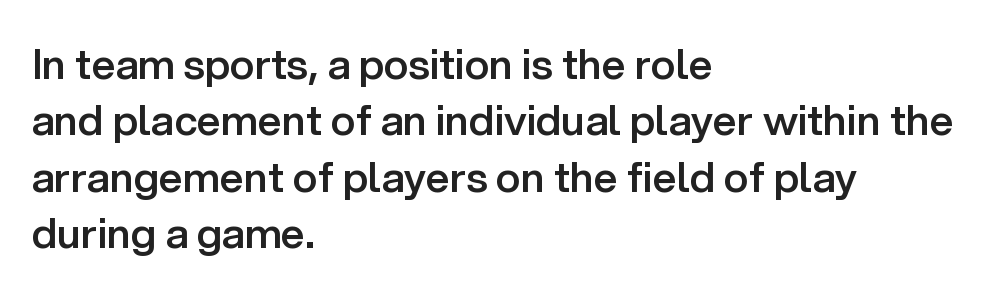
Q: Is the text bold? A: Semi-bold.
Q: Is the text italic (slanted)? A: No, it is upright.
Q: Is the typeface a serif or a sans-serif typeface? A: Sans-serif.
Q: Is the text underlined? A: No.
Q: How is the paragraph aligned? A: Left-aligned.
Q: Is the spacing between letters normal or unusually wide? A: Normal.
Q: Is the spacing between lines tight, normal or loose? A: Normal.
Q: Width (condensed, normal, or wide)? A: Normal.
Q: Stroke contrast? A: Low.
Q: x-height? A: Medium.
Q: Monospaced? A: No.
